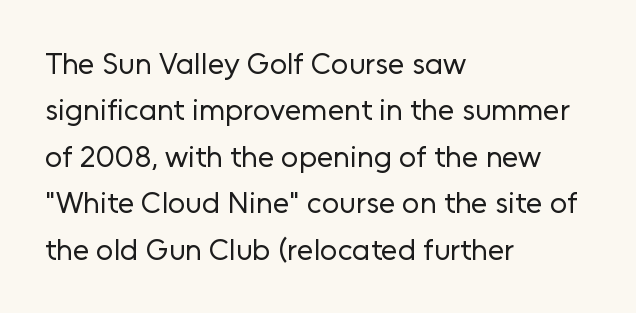
Nope, not italic — everything's standing straight. Alignment: flush left. The area under the type is left untouched. Students, observe: this is what conventionally led text looks like.
